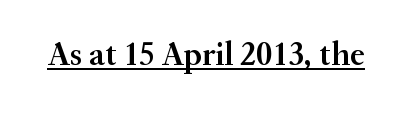
The image shows 34 px semibold serif type, upright; set normal letter spacing, underlined; medium stroke contrast and a small x-height.
